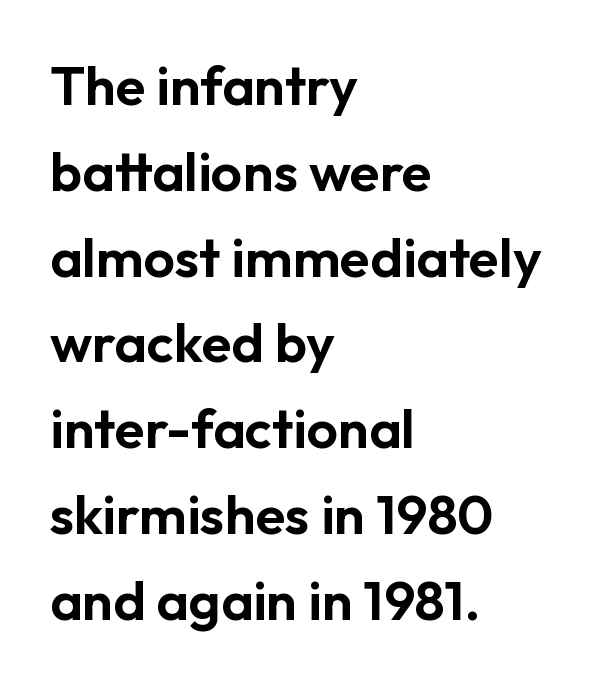
{"serif": "no", "italic": "no", "width": "normal", "stroke_contrast": "low", "x_height": "medium", "monospaced": "no", "underline": "no", "align": "left", "line_spacing": "normal", "line_spacing_ratio": 1.56, "letter_spacing": "normal", "letter_spacing_em": 0.0, "glyph_px": 55}
